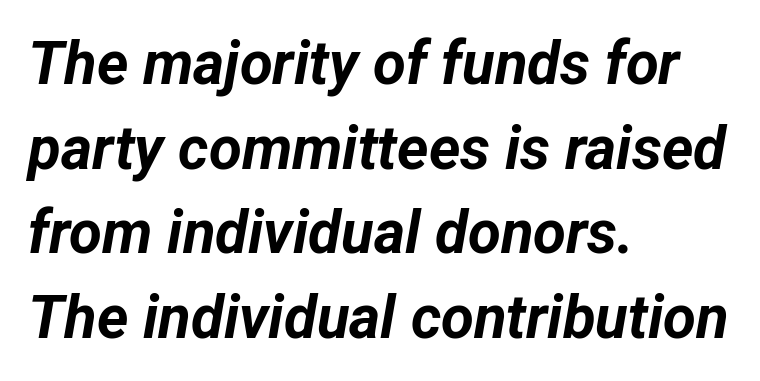
{"italic": "yes", "lean": "right", "slant_degrees": 12, "bold": "yes", "weight": "bold", "width": "normal", "stroke_contrast": "low", "x_height": "medium", "monospaced": "no", "underline": "no", "align": "left", "line_spacing": "normal", "line_spacing_ratio": 1.41, "letter_spacing": "normal", "letter_spacing_em": 0.0, "glyph_px": 60}
